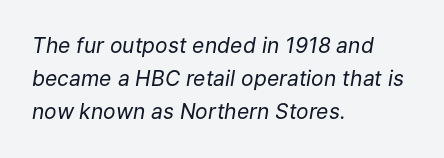
{"italic": "yes", "lean": "right", "slant_degrees": 9, "bold": "no", "underline": "no", "align": "left", "line_spacing": "normal", "line_spacing_ratio": 1.58, "letter_spacing": "normal", "letter_spacing_em": 0.0, "glyph_px": 21}
